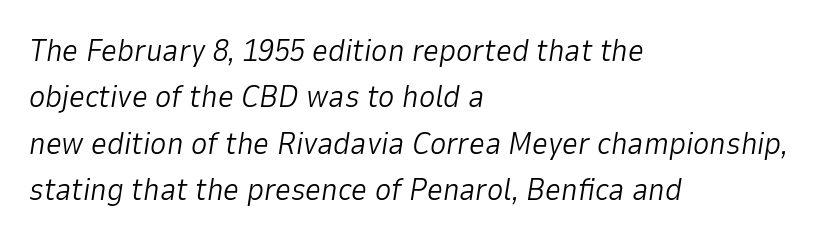
{"italic": "yes", "lean": "right", "slant_degrees": 9, "bold": "no", "weight": "light", "width": "normal", "stroke_contrast": "low", "x_height": "medium", "monospaced": "no", "underline": "no", "align": "left", "line_spacing": "normal", "line_spacing_ratio": 1.5, "letter_spacing": "normal", "letter_spacing_em": 0.0, "glyph_px": 31}
